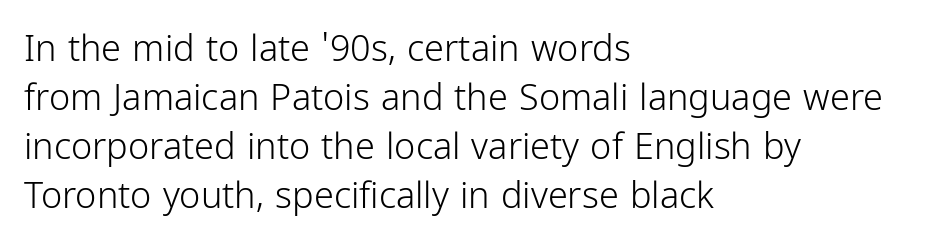
The image shows 36 px light, condensed sans-serif type, upright; set left-aligned, normal line spacing (1.36x), normal letter spacing, not underlined; low stroke contrast and a medium x-height.
